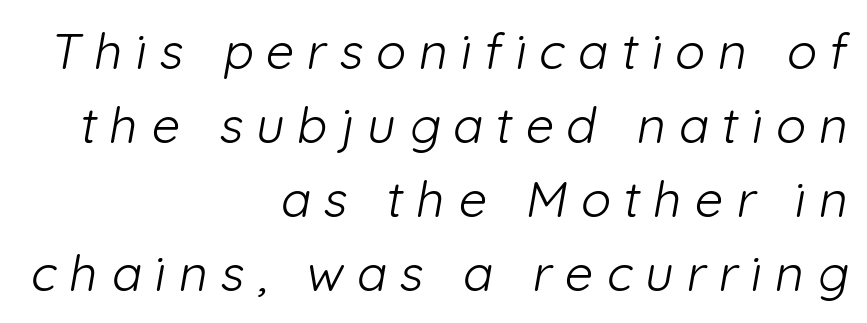
{"serif": "no", "bold": "no", "weight": "light", "width": "normal", "stroke_contrast": "low", "x_height": "medium", "monospaced": "no", "underline": "no", "align": "right", "line_spacing": "normal", "line_spacing_ratio": 1.48, "letter_spacing": "wide", "letter_spacing_em": 0.26, "glyph_px": 50}
